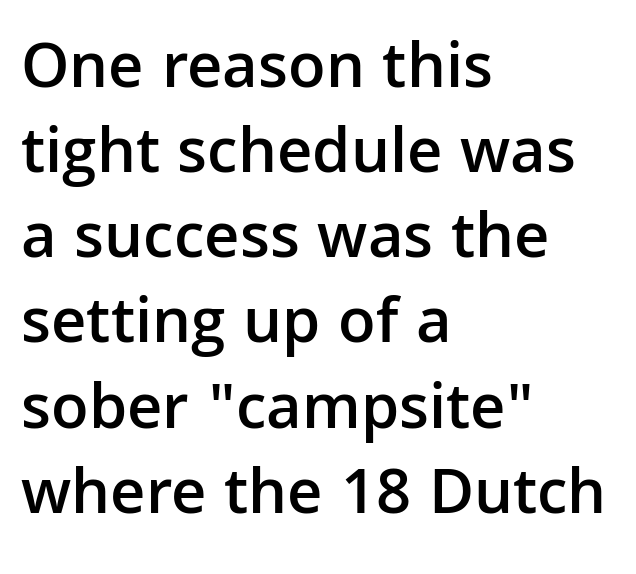
Q: Is the text bold? A: Semi-bold.
Q: Is the text italic (slanted)? A: No, it is upright.
Q: Is the typeface a serif or a sans-serif typeface? A: Sans-serif.
Q: Is the text underlined? A: No.
Q: How is the paragraph aligned? A: Left-aligned.
Q: Is the spacing between letters normal or unusually wide? A: Normal.
Q: Is the spacing between lines tight, normal or loose? A: Normal.
Q: Width (condensed, normal, or wide)? A: Normal.
Q: Stroke contrast? A: Low.
Q: x-height? A: Medium.
Q: Monospaced? A: No.
